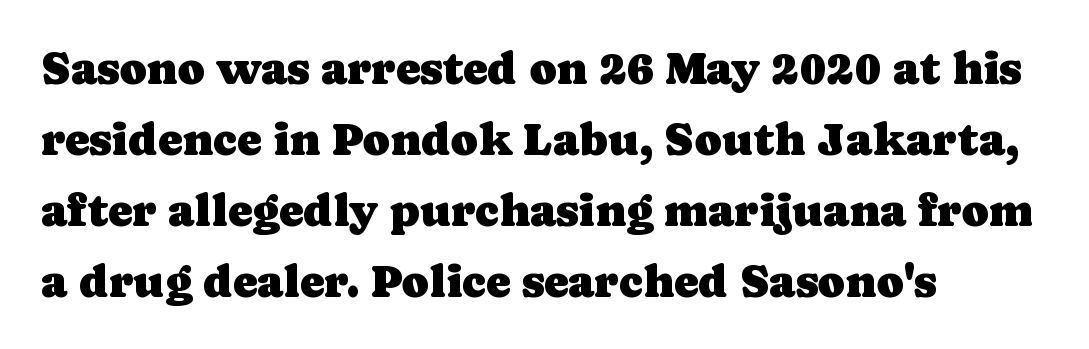
Examine the stroke ends and you'll spot serifs. The rag falls on the right side of this text block. Each row of text sits above clean, open space. Looks like regular typesetting: each glyph gets only the width it needs. The lettering holds an erect, upright posture throughout.
